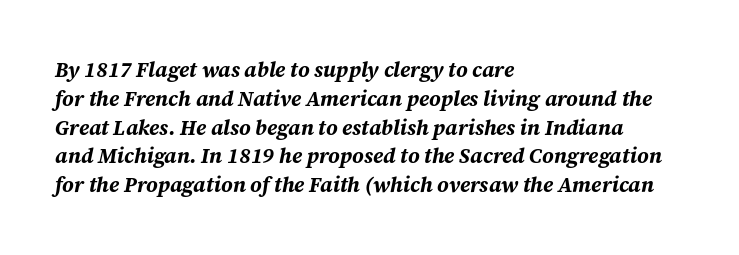
When letters slant like this, we call the style italic. In terms of letterspacing, this is plain default setting. The glyphs have the mass of a bold cut. Quick note: interline space is typical. Leftover space on each line is placed entirely after the last word.
